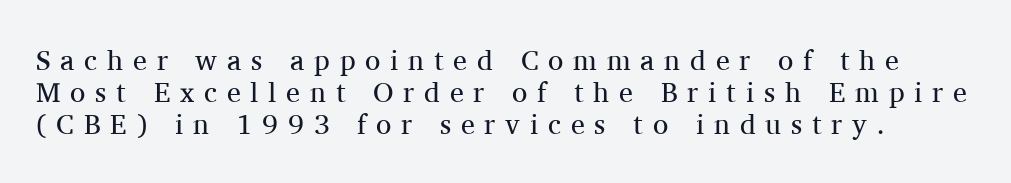
The image shows 28 px regular-weight serif type, upright; set tight line spacing (1.14x), unusually wide letter spacing (+0.35 em), not underlined; medium stroke contrast and a medium x-height.
